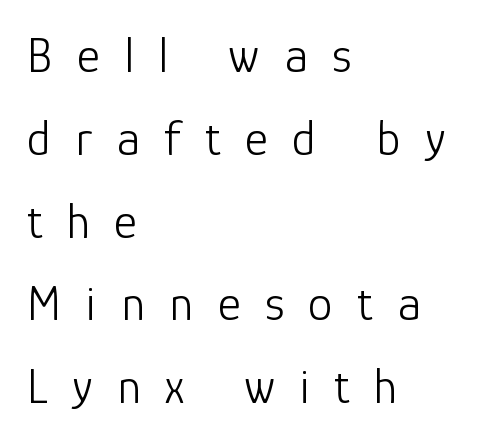
{"serif": "no", "italic": "no", "bold": "no", "weight": "light", "width": "normal", "stroke_contrast": "low", "x_height": "medium", "monospaced": "no", "underline": "no", "align": "left", "line_spacing": "normal", "line_spacing_ratio": 1.69, "letter_spacing": "wide", "letter_spacing_em": 0.5, "glyph_px": 49}
